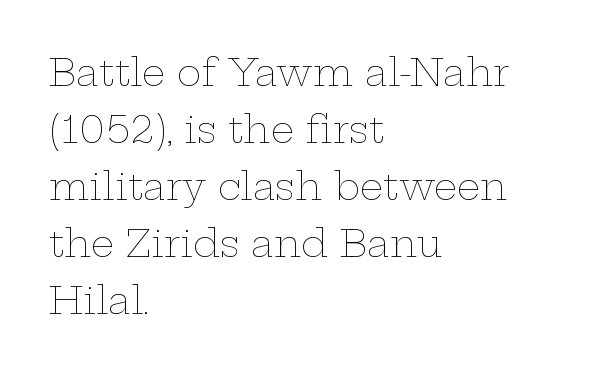
{"italic": "no", "bold": "no", "weight": "thin", "width": "wide", "stroke_contrast": "low", "x_height": "medium", "monospaced": "no", "underline": "no", "align": "left", "line_spacing": "normal", "line_spacing_ratio": 1.54, "letter_spacing": "normal", "letter_spacing_em": 0.0, "glyph_px": 37}
